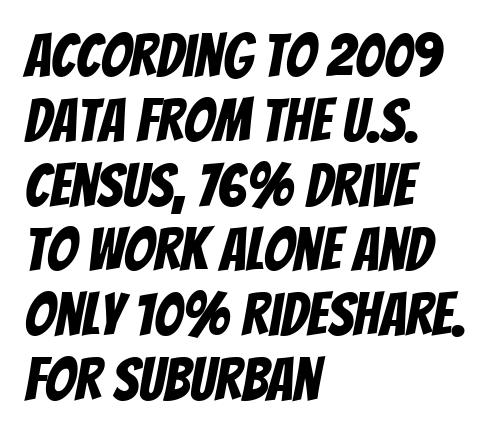
Q: Is the typeface a serif or a sans-serif typeface? A: Sans-serif.
Q: Is the text underlined? A: No.
Q: How is the paragraph aligned? A: Left-aligned.
Q: Is the spacing between letters normal or unusually wide? A: Normal.
Q: Is the spacing between lines tight, normal or loose? A: Tight.
Q: Width (condensed, normal, or wide)? A: Condensed.
Q: Stroke contrast? A: Low.
Q: x-height? A: Large.
Q: Monospaced? A: No.
